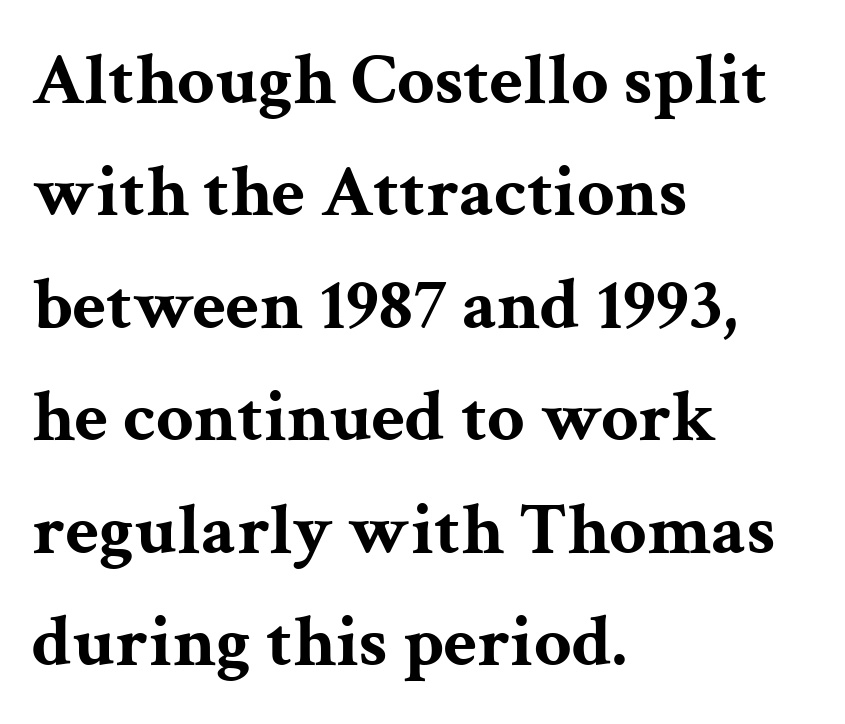
Summary of weight: heavy, a full bold. The glyphs are unaccompanied by any horizontal stroke below them. Baseline-to-baseline distance is the conventional proportion of letter height. The type sits square on the baseline with zero lean. You could call the tracking neutral — neither tight nor loose. A student would call this left alignment; a typographer would say flush left, rag right.
